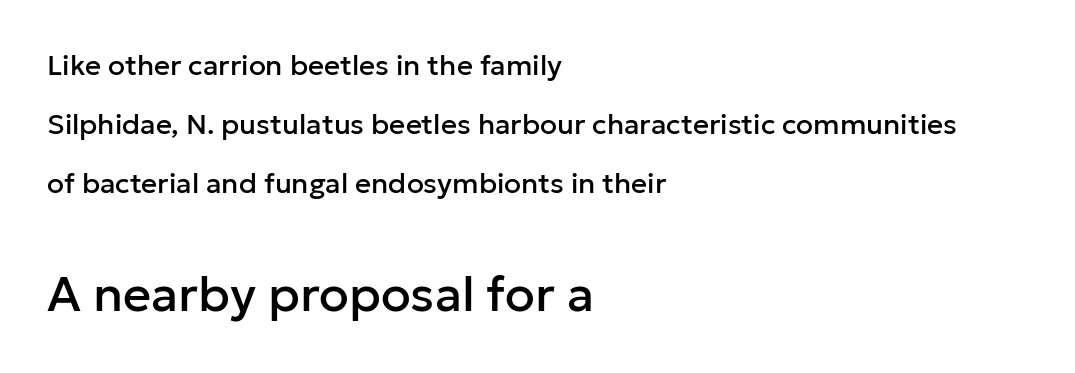
{"serif": "no", "italic": "no", "width": "normal", "stroke_contrast": "low", "x_height": "medium", "monospaced": "no", "underline": "no", "align": "left", "line_spacing": "loose", "line_spacing_ratio": 2.11, "letter_spacing": "normal", "letter_spacing_em": 0.0, "larger_block": "second", "size_ratio": 1.75, "glyph_px": 49}
